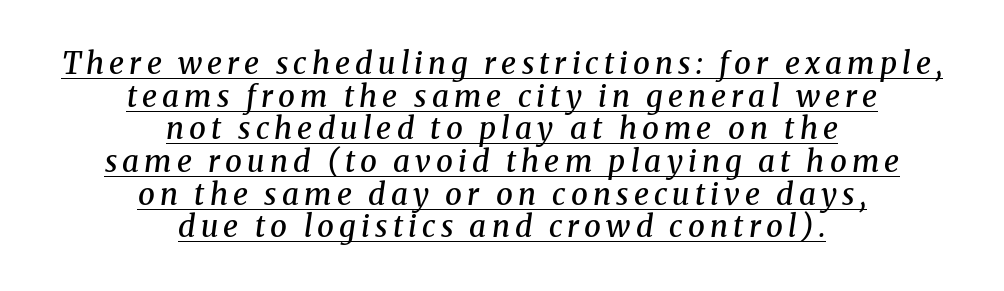
The image shows 30 px semibold serif type, italic (leaning right); set centered, tight line spacing (1.09x), underlined; medium stroke contrast and a medium x-height.
